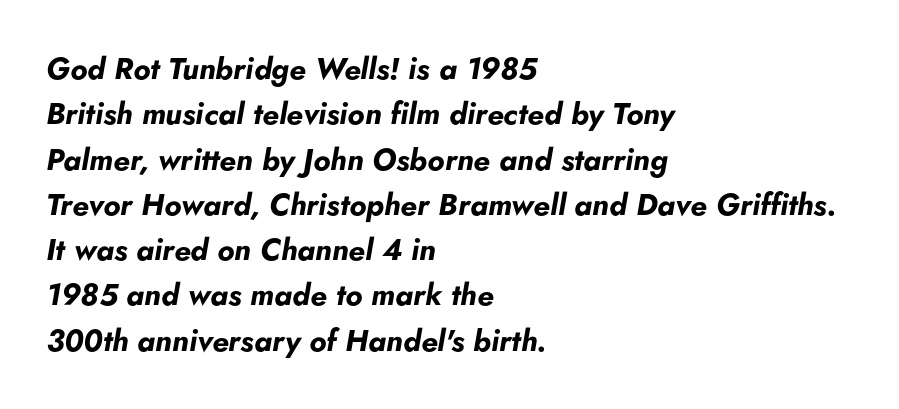
{"italic": "yes", "lean": "right", "slant_degrees": 5, "bold": "yes", "weight": "bold", "width": "normal", "stroke_contrast": "low", "x_height": "small", "monospaced": "no", "underline": "no", "align": "left", "line_spacing": "normal", "line_spacing_ratio": 1.51, "letter_spacing": "normal", "letter_spacing_em": 0.0, "glyph_px": 30}
